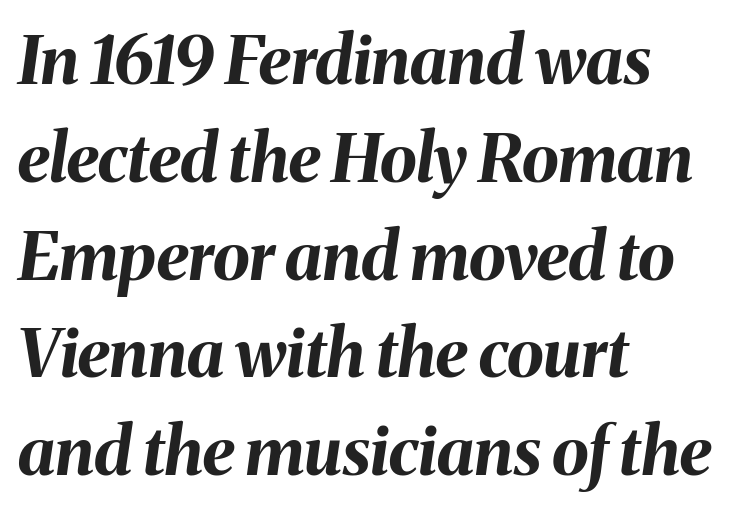
The foot of each line stays bare and open. The horizontal fit of the characters is conventional and even. Weight check: bold — yes, fully. The letters advance in unequal steps, a hallmark of proportional type. A typesetter would call this leading conventional body-copy spacing. The lines in this sample share a left origin and differ only in where they stop.
